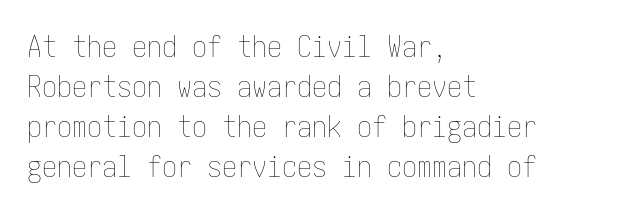
Notice how descenders clear the ascenders below comfortably — that's standard leading. A roman cut, with each character standing at attention. A typesetter would call this zero additional tracking. Each row of text sits above clean, open space.
